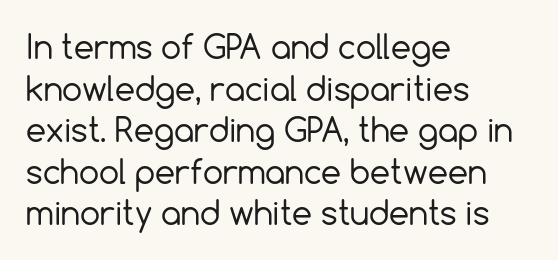
The image shows 32 px regular-weight sans-serif type, upright; set left-aligned, normal line spacing (1.3x), normal letter spacing, not underlined; a medium x-height.
